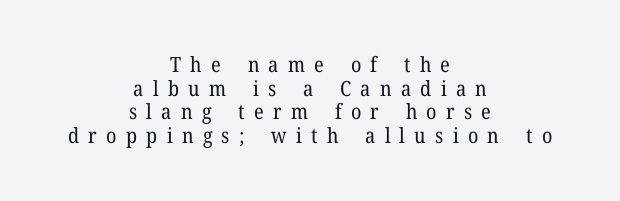
Display-style spreading of the glyphs; the letterfit is very open. Is the stroke heavy? The answer is a plain regular-or-lighter. Posture: upright roman. In terms of leading, this rendering errs on the cramped side. The foot of each line stays bare and open.
